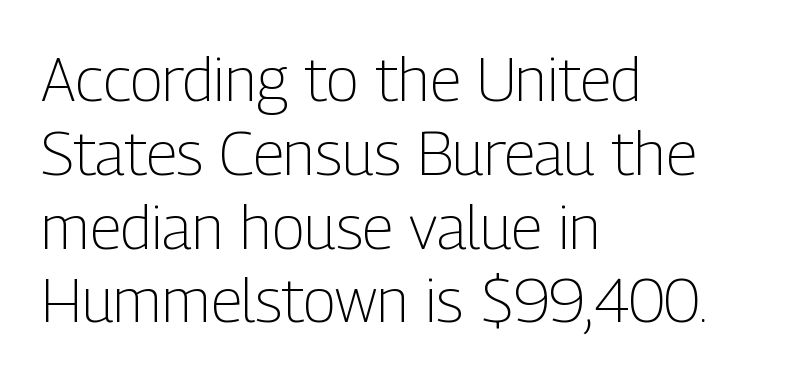
{"serif": "no", "italic": "no", "bold": "no", "weight": "light", "width": "condensed", "stroke_contrast": "low", "x_height": "medium", "monospaced": "no", "underline": "no", "align": "left", "line_spacing_ratio": 1.21, "letter_spacing": "normal", "letter_spacing_em": 0.0, "glyph_px": 61}
